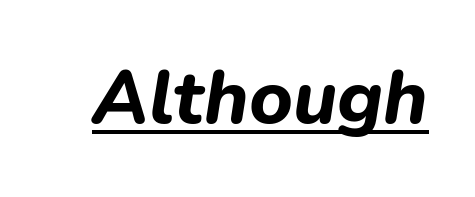
{"italic": "yes", "lean": "right", "slant_degrees": 9, "bold": "yes", "weight": "bold", "width": "normal", "stroke_contrast": "low", "x_height": "medium", "monospaced": "no", "underline": "yes", "letter_spacing": "normal", "letter_spacing_em": 0.0, "glyph_px": 75}
